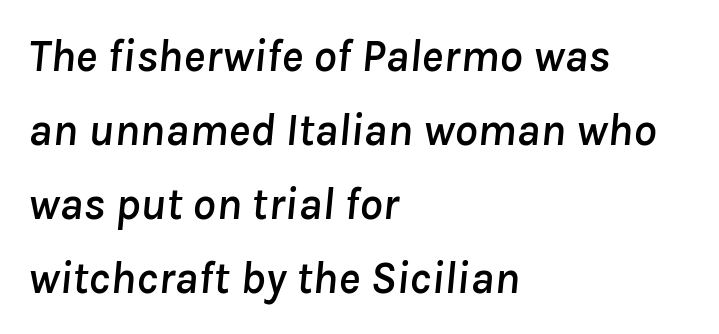
The image shows 46 px text type, italic (leaning right); set left-aligned, normal line spacing (1.61x), normal letter spacing, not underlined; low stroke contrast and a medium x-height.
